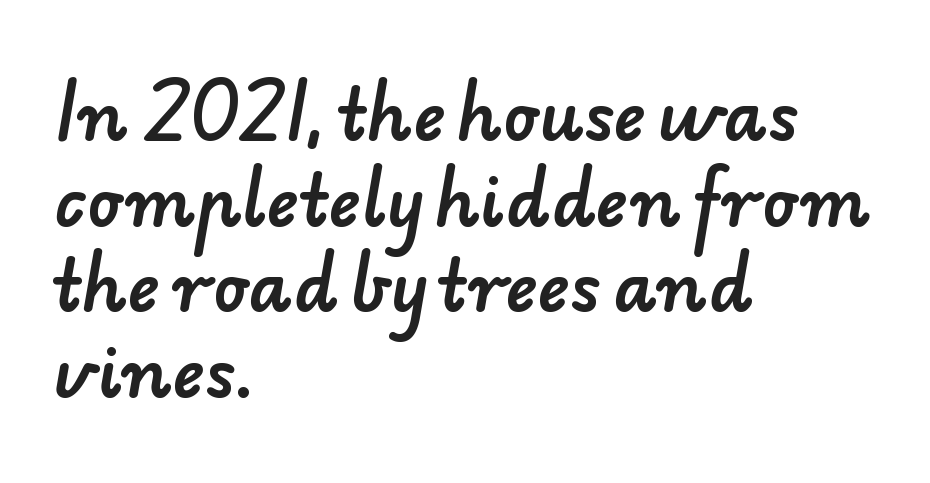
The words here are not underlined. You can tell from the bare stems that sans-serif type was used. In CSS terms this would be text-align: left. A typesetter would call this proportional, since set widths differ per character. Tracking here is standard; glyphs follow each other at the usual distance. This sample keeps an unexceptional amount of space between lines.
